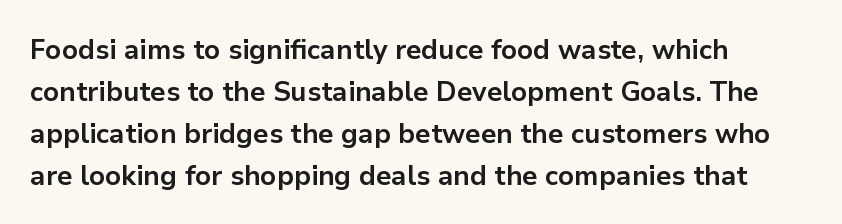
Q: Is the text bold? A: Yes.
Q: Is the text italic (slanted)? A: No, it is upright.
Q: Is the text underlined? A: No.
Q: How is the paragraph aligned? A: Left-aligned.
Q: Is the spacing between letters normal or unusually wide? A: Normal.
Q: Is the spacing between lines tight, normal or loose? A: Normal.
